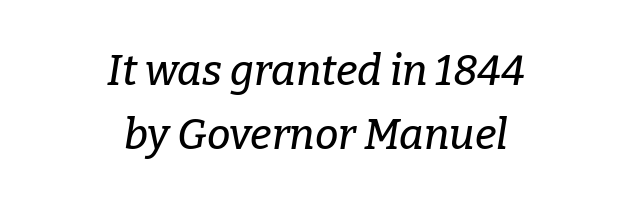
Centered paragraph, ragged on both sides. If you drew a line through each stem, it would be angled. The letters carry serifs — small finishing strokes at the ends of their stems. Looks like regular typesetting: each glyph gets only the width it needs. Tracking here is standard; glyphs follow each other at the usual distance. The space directly below the letters is spotless.
